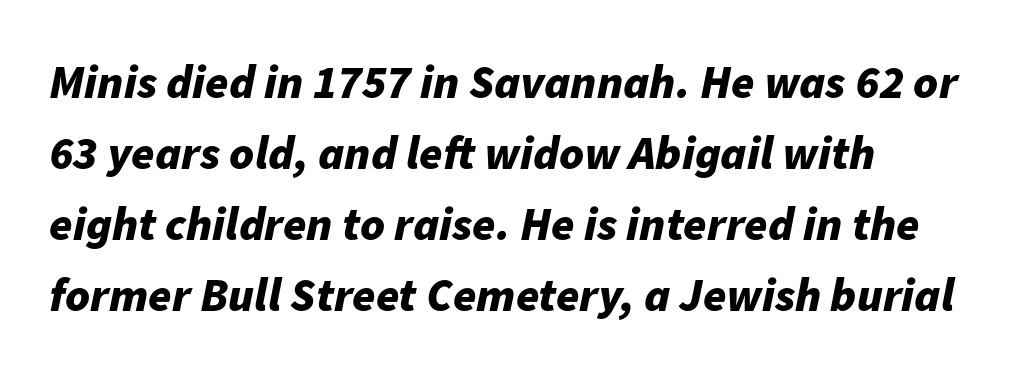
The space between consecutive lines is moderate. Notice how the stems are inclined rather than vertical — that's the hallmark of italics. Layout note: lines flush left. These lines are rendered in a variable-pitch font. Plenty of ink on the page — the face is bold.
